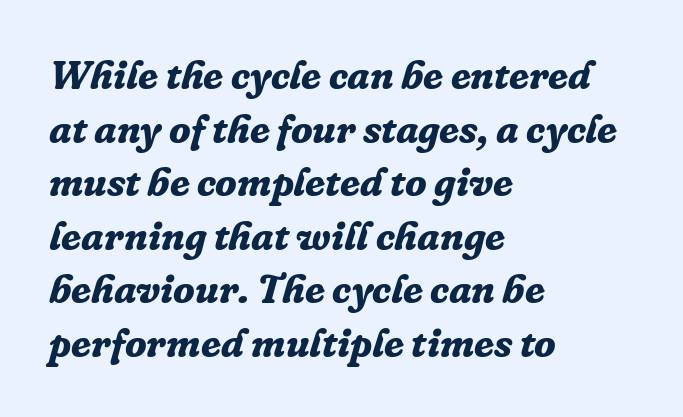
Q: Is the text bold? A: Yes.
Q: Is the text italic (slanted)? A: Yes, it leans right by about 16 degrees.
Q: Is the typeface a serif or a sans-serif typeface? A: Serif.
Q: Is the text underlined? A: No.
Q: How is the paragraph aligned? A: Left-aligned.
Q: Is the spacing between letters normal or unusually wide? A: Normal.
Q: Is the spacing between lines tight, normal or loose? A: Normal.
Q: Width (condensed, normal, or wide)? A: Normal.
Q: Stroke contrast? A: Low.
Q: x-height? A: Medium.
Q: Monospaced? A: No.
